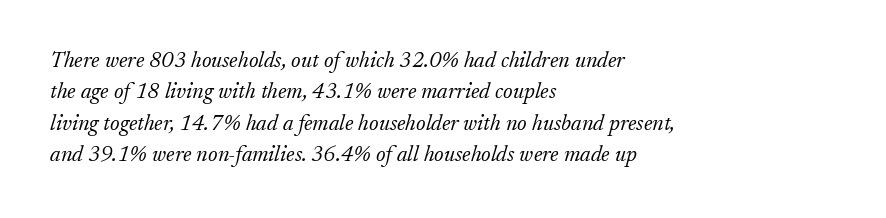
{"italic": "yes", "lean": "right", "slant_degrees": 17, "bold": "no", "underline": "no", "align": "left", "line_spacing": "normal", "line_spacing_ratio": 1.43, "letter_spacing": "normal", "letter_spacing_em": 0.0, "glyph_px": 22}
